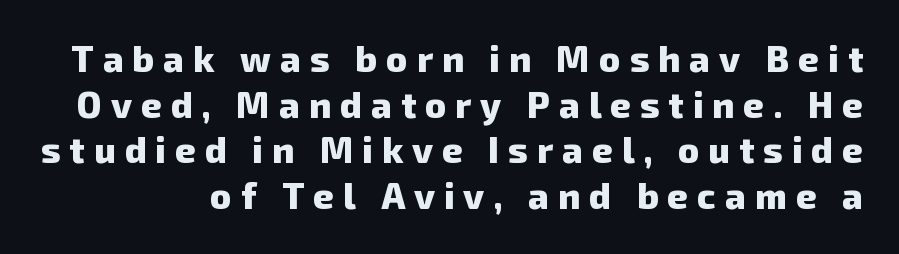
The image shows 36 px heavy sans-serif type; set normal line spacing (1.27x), unusually wide letter spacing (+0.25 em), not underlined; low stroke contrast and a medium x-height.
